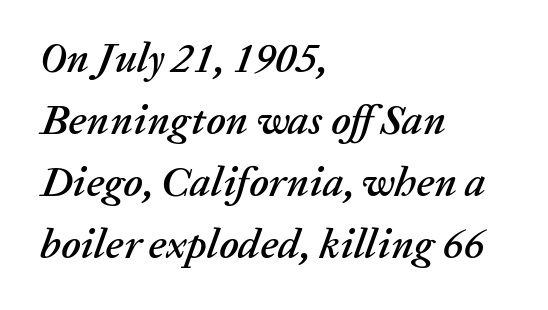
{"italic": "yes", "lean": "right", "slant_degrees": 20, "width": "normal", "stroke_contrast": "low", "x_height": "medium", "monospaced": "no", "underline": "no", "align": "left", "line_spacing": "normal", "line_spacing_ratio": 1.48, "letter_spacing": "normal", "letter_spacing_em": 0.0, "glyph_px": 42}
